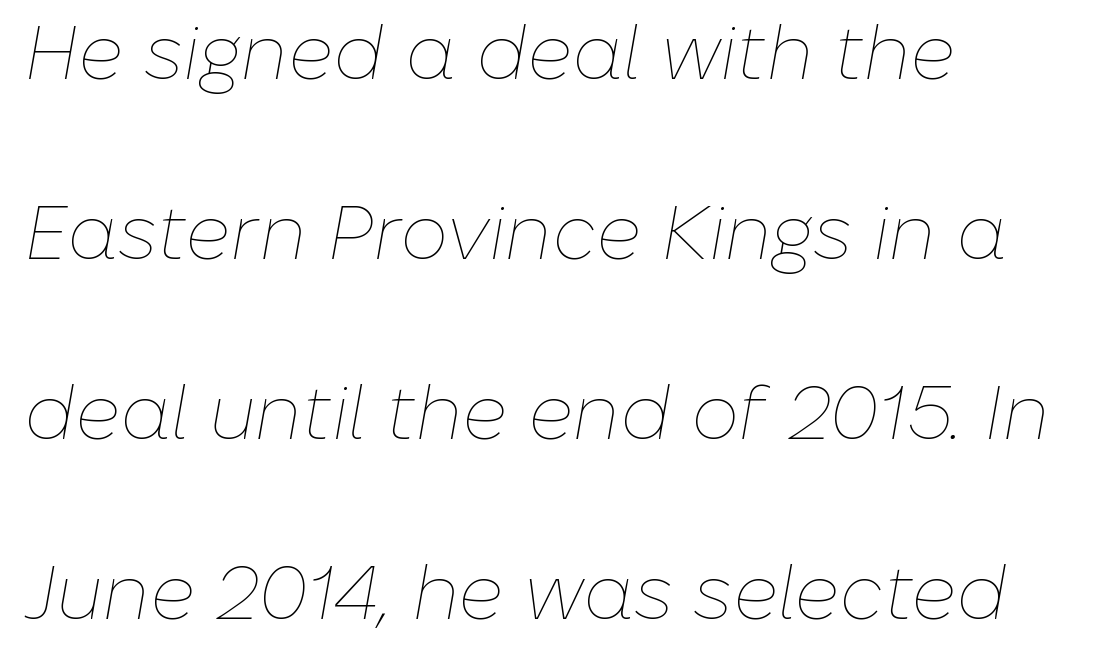
The passage is arranged the way most books set body copy — flush left. A typesetter would call this leading open, well beyond the default. The space beneath each line is pristine and unruled. Letter spacing: default.
